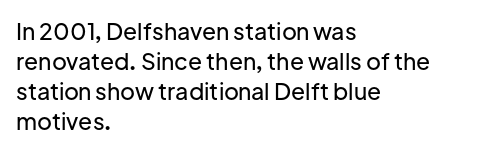
The ragged edge is on the right, which tells us the setting is flush left. What's the leading like? Ordinary, nothing unusual. Posture: straight, roman, zero tilt. The face used here is rendered with its standard letterfit. Letters rest on an invisible, unmarked baseline.
